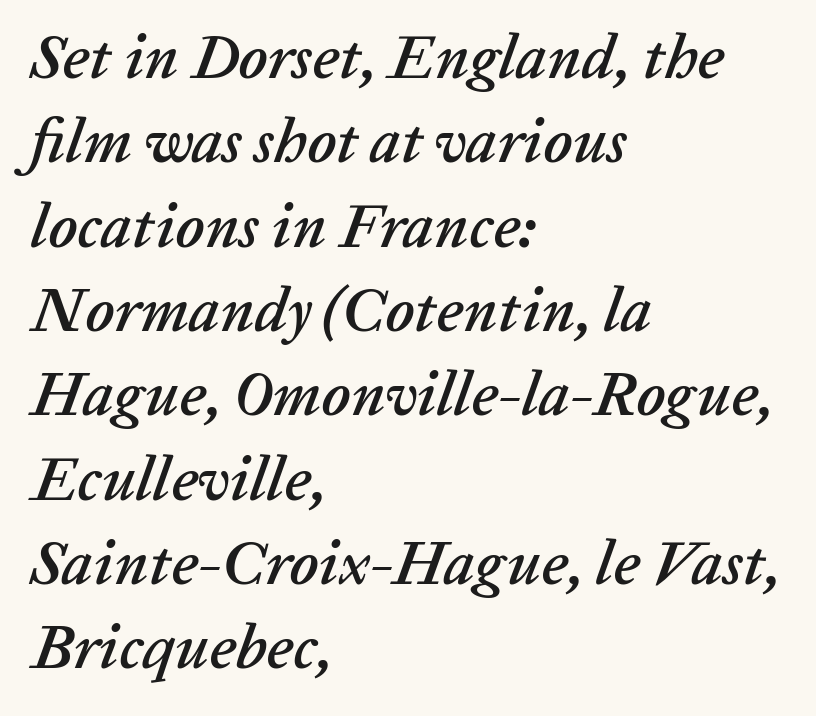
{"italic": "yes", "lean": "right", "slant_degrees": 20, "width": "normal", "stroke_contrast": "low", "x_height": "medium", "monospaced": "no", "underline": "no", "align": "left", "line_spacing": "normal", "line_spacing_ratio": 1.36, "letter_spacing": "normal", "letter_spacing_em": 0.0, "glyph_px": 62}
